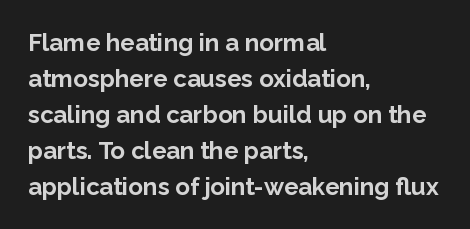
Q: Is the text bold? A: Yes.
Q: Is the text italic (slanted)? A: No, it is upright.
Q: Is the text underlined? A: No.
Q: How is the paragraph aligned? A: Left-aligned.
Q: Is the spacing between letters normal or unusually wide? A: Normal.
Q: Is the spacing between lines tight, normal or loose? A: Normal.
